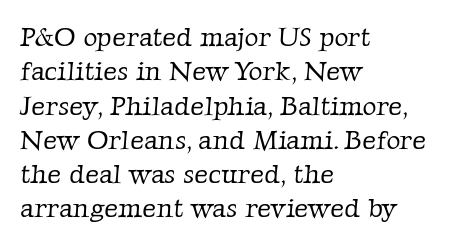
{"bold": "no", "underline": "no", "align": "left", "line_spacing": "normal", "line_spacing_ratio": 1.27, "letter_spacing": "normal", "letter_spacing_em": 0.0, "glyph_px": 27}
